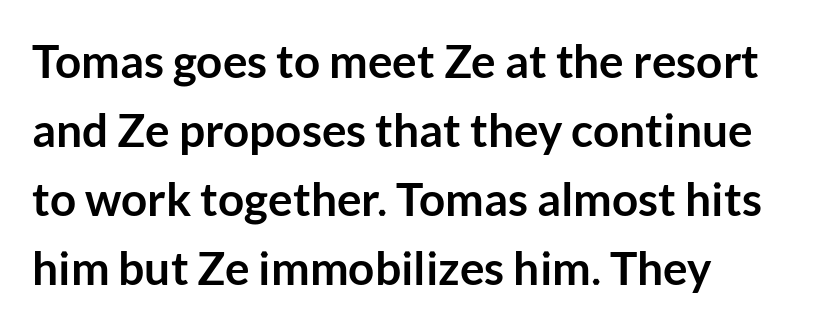
The image shows 46 px semibold sans-serif type, upright; set left-aligned, normal line spacing (1.5x), normal letter spacing, not underlined; low stroke contrast and a medium x-height.
